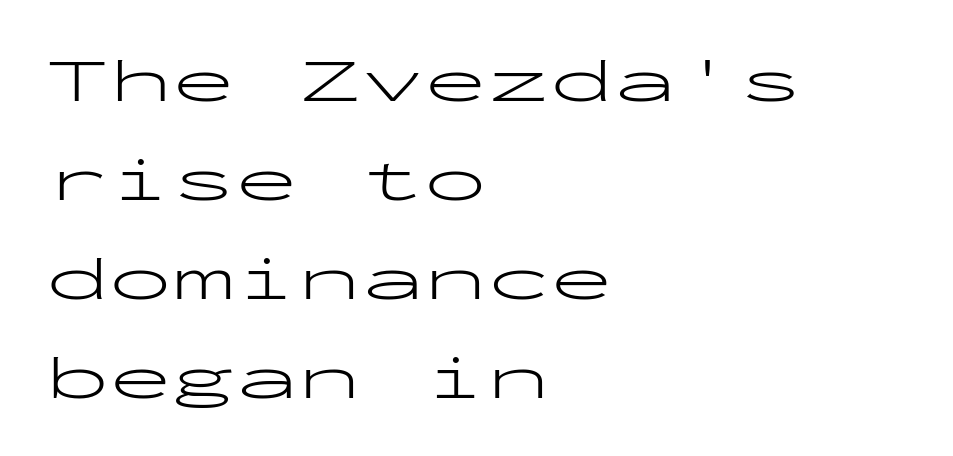
Q: Is the text bold? A: No.
Q: Is the text italic (slanted)? A: No, it is upright.
Q: Is the typeface a serif or a sans-serif typeface? A: Sans-serif.
Q: Is the text underlined? A: No.
Q: How is the paragraph aligned? A: Left-aligned.
Q: Is the spacing between letters normal or unusually wide? A: Normal.
Q: Is the spacing between lines tight, normal or loose? A: Normal.
Q: Width (condensed, normal, or wide)? A: Wide.
Q: Stroke contrast? A: Low.
Q: x-height? A: Medium.
Q: Monospaced? A: Yes.
